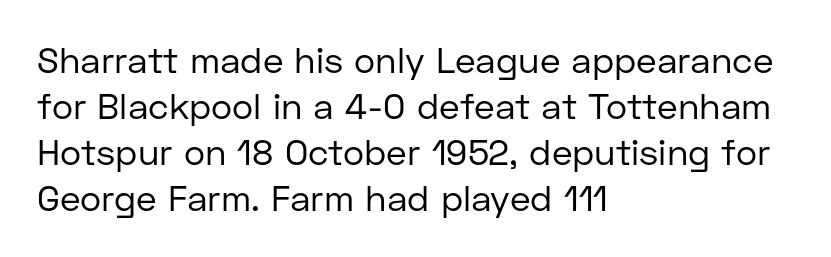
The image shows 36 px regular-weight sans-serif type, upright; set left-aligned, normal line spacing (1.28x), normal letter spacing, not underlined; low stroke contrast and a medium x-height.
